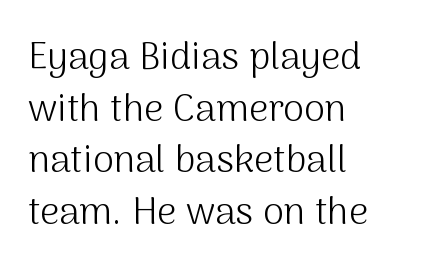
{"serif": "no", "italic": "no", "bold": "no", "weight": "light", "width": "normal", "stroke_contrast": "medium", "x_height": "medium", "monospaced": "no", "underline": "no", "align": "left", "line_spacing": "normal", "line_spacing_ratio": 1.36, "letter_spacing": "normal", "letter_spacing_em": 0.0, "glyph_px": 38}
